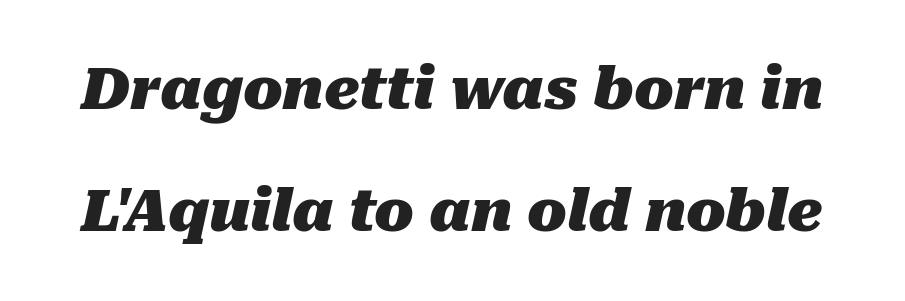
The image shows 58 px heavy type, italic (leaning right); set loose line spacing (2.1x), normal letter spacing, not underlined; medium stroke contrast and a medium x-height.
